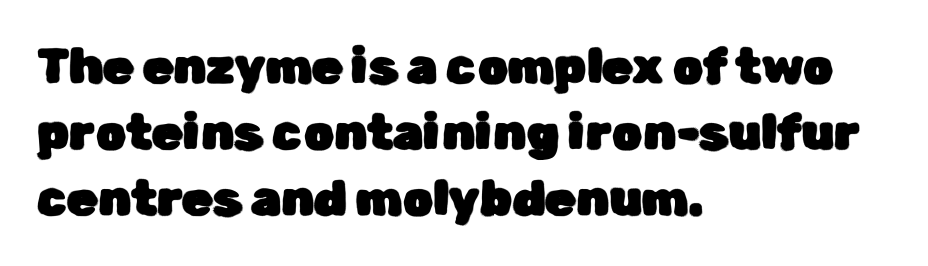
{"serif": "no", "italic": "no", "width": "normal", "stroke_contrast": "low", "x_height": "medium", "monospaced": "no", "underline": "no", "align": "left", "line_spacing": "normal", "line_spacing_ratio": 1.35, "letter_spacing": "normal", "letter_spacing_em": 0.0, "glyph_px": 49}
